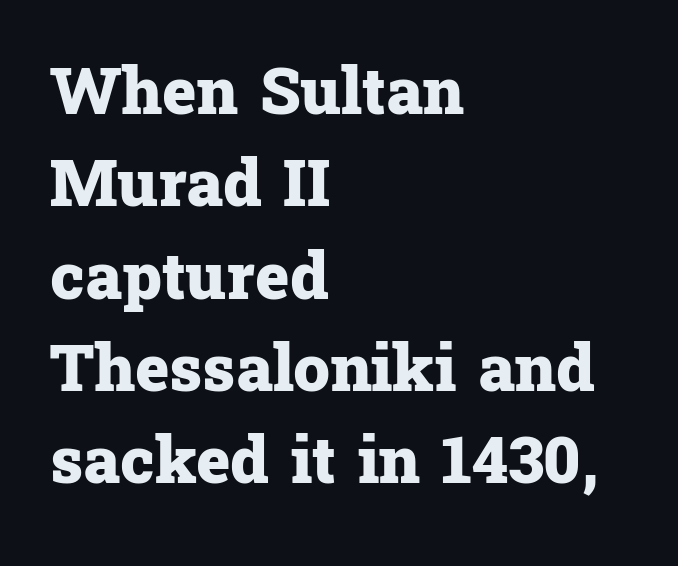
The rendering uses a bold face; every stroke is thick and dark. The letters carry serifs — small finishing strokes at the ends of their stems. A typesetter would call this proportional, since set widths differ per character. Glance below the letters and you will spot only blank space. The paragraph has a hard left edge and a soft right edge.
